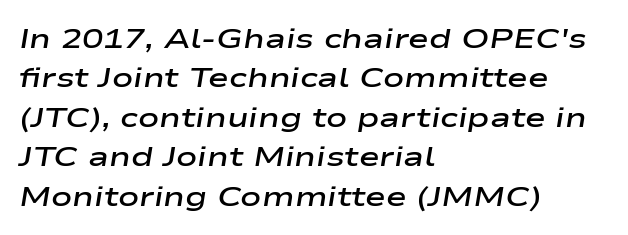
Q: Is the text bold? A: Semi-bold.
Q: Is the text italic (slanted)? A: Yes, it leans right by about 9 degrees.
Q: Is the text underlined? A: No.
Q: How is the paragraph aligned? A: Left-aligned.
Q: Is the spacing between letters normal or unusually wide? A: Normal.
Q: Is the spacing between lines tight, normal or loose? A: Normal.
Q: Width (condensed, normal, or wide)? A: Wide.
Q: Stroke contrast? A: Low.
Q: x-height? A: Medium.
Q: Monospaced? A: No.
